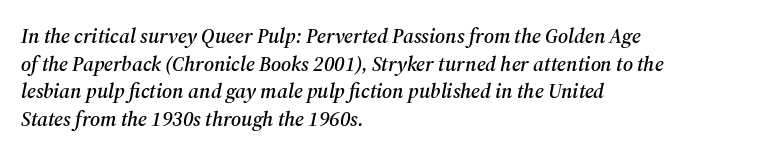
The image shows 21 px text type, italic (leaning right); set left-aligned, normal line spacing (1.31x), normal letter spacing, not underlined.
